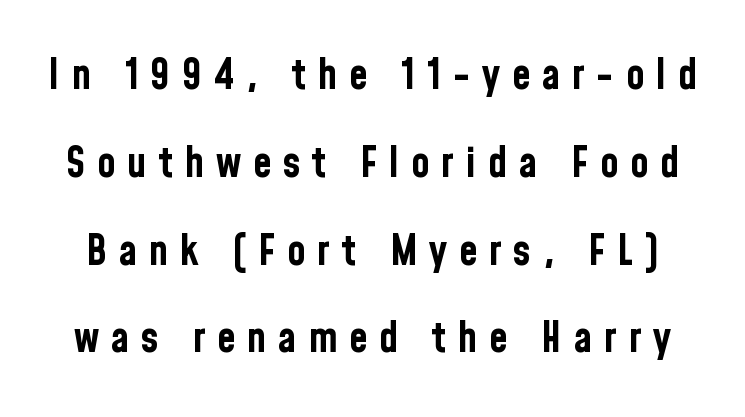
{"serif": "no", "italic": "no", "bold": "yes", "weight": "bold", "width": "condensed", "stroke_contrast": "low", "x_height": "medium", "monospaced": "no", "underline": "no", "line_spacing": "loose", "line_spacing_ratio": 2.09, "letter_spacing": "wide", "letter_spacing_em": 0.28, "glyph_px": 42}
